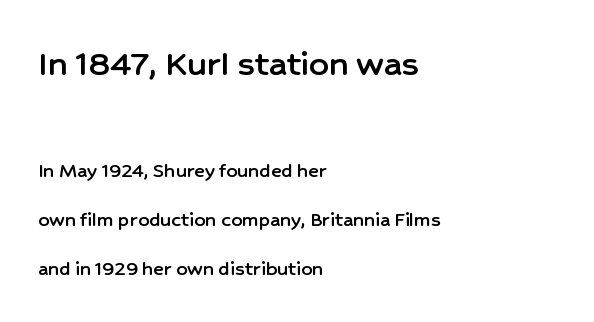
{"serif": "no", "italic": "no", "width": "normal", "stroke_contrast": "low", "x_height": "medium", "monospaced": "no", "underline": "no", "align": "left", "line_spacing": "loose", "line_spacing_ratio": 2.23, "letter_spacing": "normal", "letter_spacing_em": 0.0, "larger_block": "first", "size_ratio": 1.77, "glyph_px": 39}
